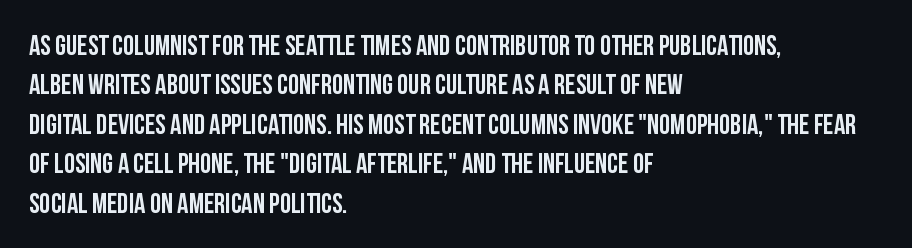
This is roman type, the default non-slanted kind. No word sits above an underline. Caption: standard tracking, unaltered. Character widths vary here, with narrow letters taking less room than wide ones.
